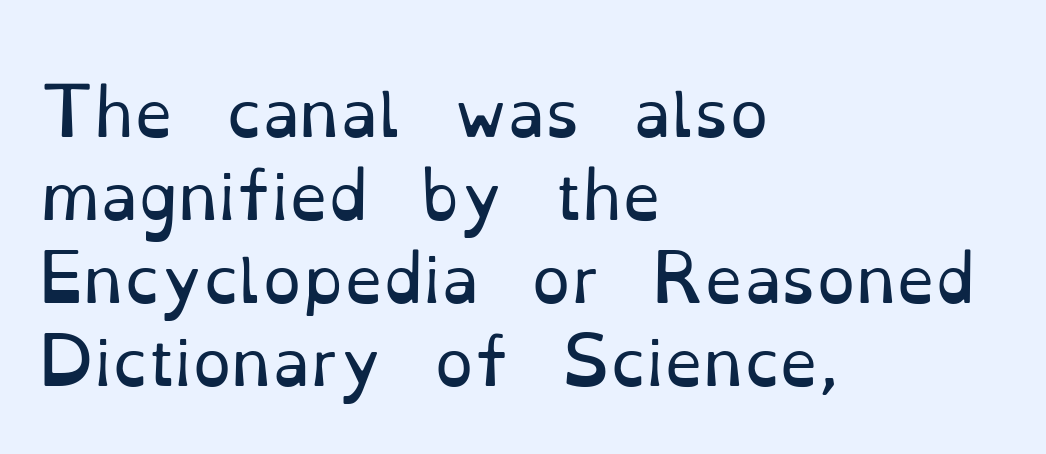
Each letter keeps its own natural width here, so spacing adapts to shape. Rows of type keep a routine distance in the vertical direction. The foot of each line stays bare and open. The text was rendered using a seriffed face with decorative stroke endings. Nope, not italic — everything's standing straight.
